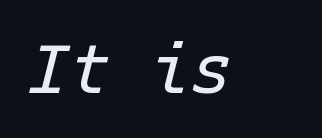
{"italic": "yes", "lean": "right", "slant_degrees": 15, "bold": "no", "weight": "regular", "width": "normal", "stroke_contrast": "low", "x_height": "medium", "monospaced": "yes", "underline": "no", "letter_spacing": "normal", "letter_spacing_em": 0.0, "glyph_px": 68}
